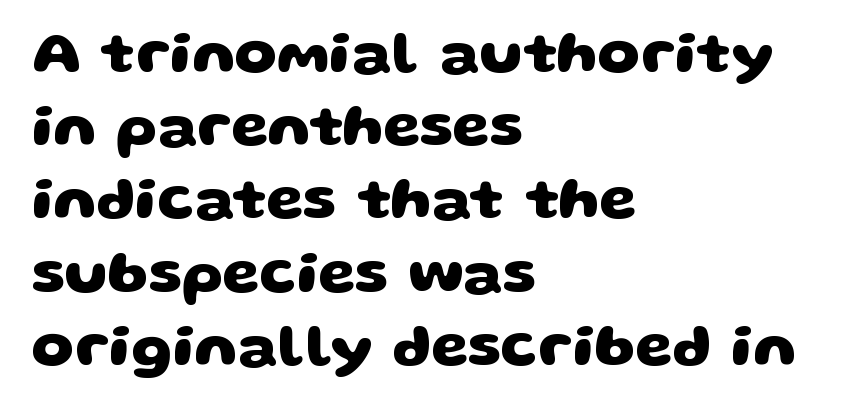
The passage is arranged the way most books set body copy — flush left. Any mark beneath the type? The region is blank. Spacing between characters is what you'd get straight out of the box. The font family rendered here belongs to the sans-serif group. Thick stems and heavy bowls — unmistakably bold. Note the varied advance widths — an 'i' is clearly narrower than an 'm'.
